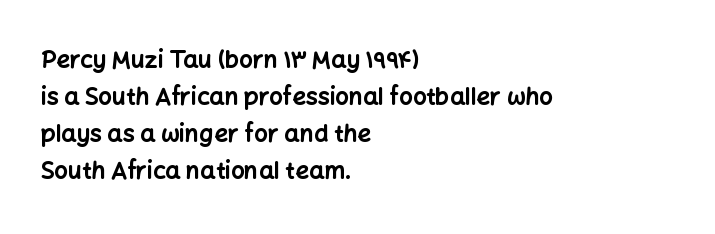
Q: Is the text bold? A: Yes.
Q: Is the text italic (slanted)? A: No, it is upright.
Q: Is the text underlined? A: No.
Q: How is the paragraph aligned? A: Left-aligned.
Q: Is the spacing between letters normal or unusually wide? A: Normal.
Q: Is the spacing between lines tight, normal or loose? A: Normal.
